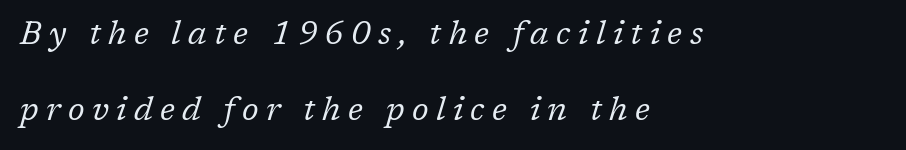
Q: Is the text bold? A: No.
Q: Is the text italic (slanted)? A: Yes, it leans right by about 17 degrees.
Q: Is the typeface a serif or a sans-serif typeface? A: Serif.
Q: Is the text underlined? A: No.
Q: How is the paragraph aligned? A: Left-aligned.
Q: Is the spacing between letters normal or unusually wide? A: Unusually wide.
Q: Is the spacing between lines tight, normal or loose? A: Loose.
Q: Width (condensed, normal, or wide)? A: Normal.
Q: Stroke contrast? A: Low.
Q: x-height? A: Medium.
Q: Monospaced? A: No.
